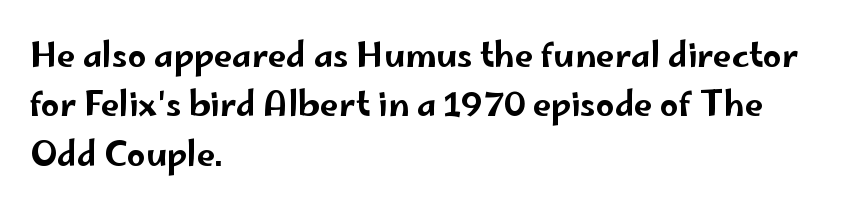
Q: Is the text italic (slanted)? A: No, it is upright.
Q: Is the typeface a serif or a sans-serif typeface? A: Sans-serif.
Q: Is the text underlined? A: No.
Q: How is the paragraph aligned? A: Left-aligned.
Q: Is the spacing between letters normal or unusually wide? A: Normal.
Q: Is the spacing between lines tight, normal or loose? A: Normal.
Q: Width (condensed, normal, or wide)? A: Wide.
Q: Stroke contrast? A: Low.
Q: x-height? A: Small.
Q: Monospaced? A: No.
